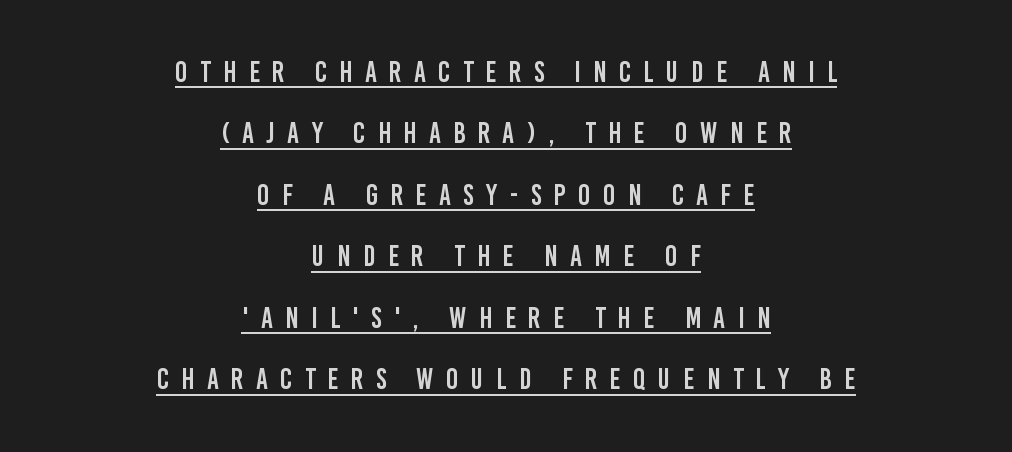
Q: Is the text italic (slanted)? A: No, it is upright.
Q: Is the typeface a serif or a sans-serif typeface? A: Sans-serif.
Q: Is the text underlined? A: Yes.
Q: How is the paragraph aligned? A: Centered.
Q: Is the spacing between letters normal or unusually wide? A: Unusually wide.
Q: Is the spacing between lines tight, normal or loose? A: Loose.
Q: Width (condensed, normal, or wide)? A: Condensed.
Q: Stroke contrast? A: Low.
Q: x-height? A: Large.
Q: Monospaced? A: No.
